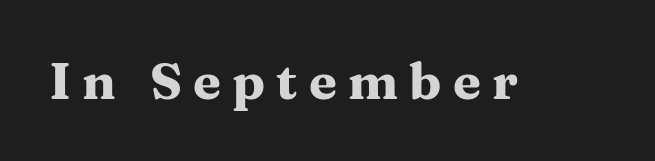
The image shows 51 px heavy, wide serif type, upright; set unusually wide letter spacing (+0.22 em), not underlined; medium stroke contrast and a medium x-height.
